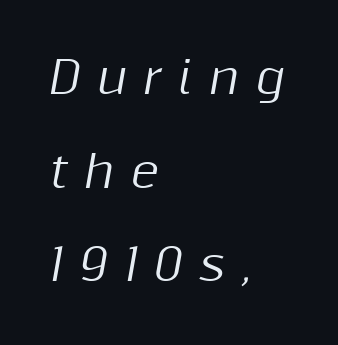
What stands out about the letter spacing? Its width — letters are far apart. The passage shown stacks its lines with a broad gap. A typesetter would call this proportional, since set widths differ per character. The baseline area is clear. In terms of posture, this sample is oblique.
